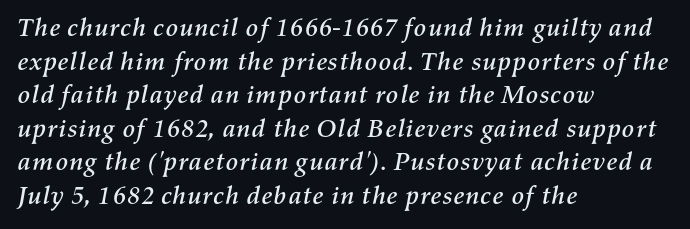
The image shows 26 px text type, italic (leaning right); set left-aligned, normal line spacing (1.29x), normal letter spacing, not underlined.
